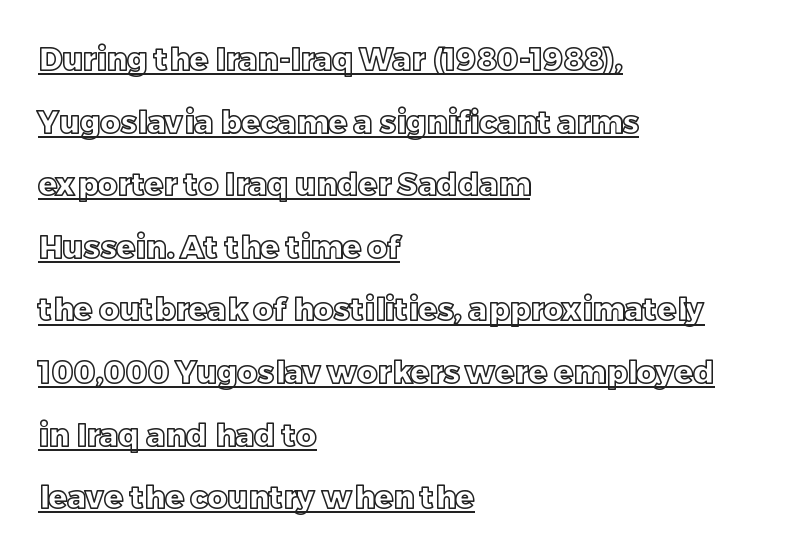
The image shows 31 px text type, upright; set left-aligned, loose line spacing (2.02x), normal letter spacing, underlined; a large x-height.
